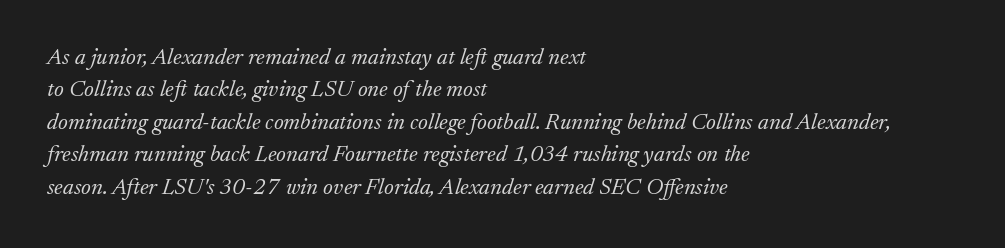
Q: Is the text bold? A: No.
Q: Is the text italic (slanted)? A: Yes, it leans right by about 17 degrees.
Q: Is the text underlined? A: No.
Q: How is the paragraph aligned? A: Left-aligned.
Q: Is the spacing between letters normal or unusually wide? A: Normal.
Q: Is the spacing between lines tight, normal or loose? A: Normal.
